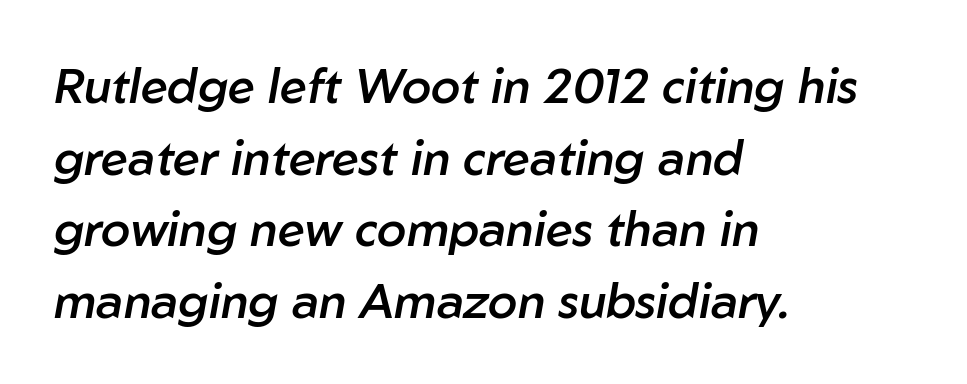
Q: Is the text bold? A: Semi-bold.
Q: Is the text italic (slanted)? A: Yes, it leans right by about 10 degrees.
Q: Is the text underlined? A: No.
Q: How is the paragraph aligned? A: Left-aligned.
Q: Is the spacing between letters normal or unusually wide? A: Normal.
Q: Is the spacing between lines tight, normal or loose? A: Normal.
Q: Width (condensed, normal, or wide)? A: Normal.
Q: Stroke contrast? A: Low.
Q: x-height? A: Medium.
Q: Monospaced? A: No.
